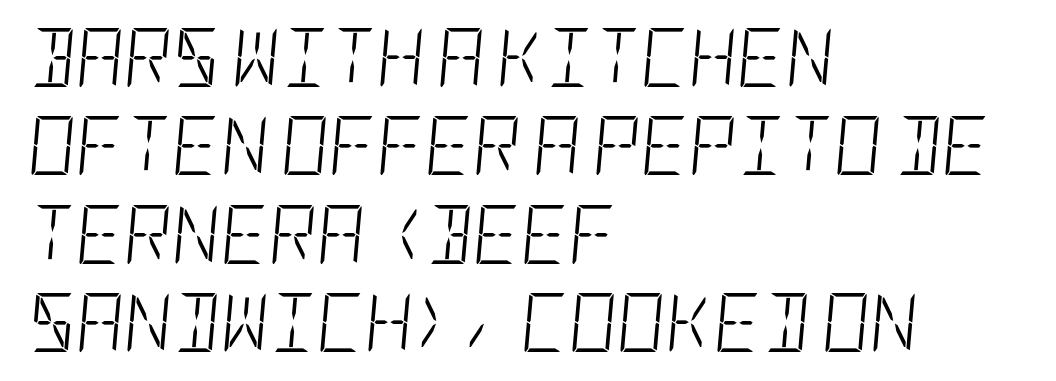
Q: Is the text bold? A: No.
Q: Is the text italic (slanted)? A: Yes, it leans right by about 5 degrees.
Q: Is the text underlined? A: No.
Q: How is the paragraph aligned? A: Left-aligned.
Q: Is the spacing between letters normal or unusually wide? A: Normal.
Q: Is the spacing between lines tight, normal or loose? A: Normal.
Q: Width (condensed, normal, or wide)? A: Condensed.
Q: Stroke contrast? A: Low.
Q: x-height? A: Large.
